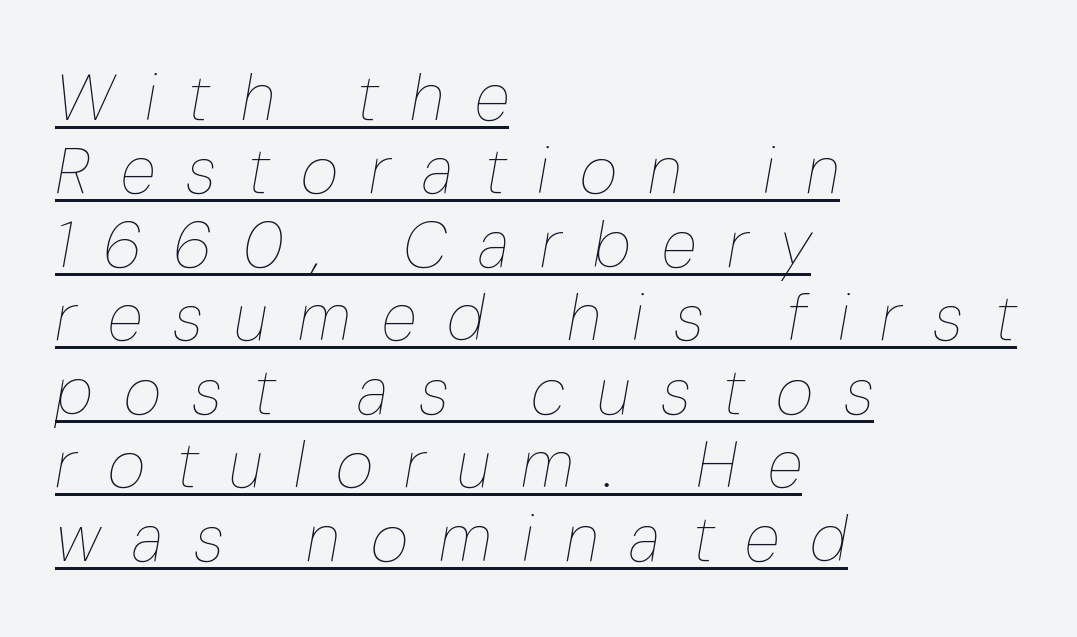
Q: Is the text bold? A: No.
Q: Is the text italic (slanted)? A: Yes, it leans right by about 10 degrees.
Q: Is the text underlined? A: Yes.
Q: How is the paragraph aligned? A: Left-aligned.
Q: Is the spacing between letters normal or unusually wide? A: Unusually wide.
Q: Is the spacing between lines tight, normal or loose? A: Tight.
Q: Width (condensed, normal, or wide)? A: Condensed.
Q: Stroke contrast? A: Low.
Q: x-height? A: Medium.
Q: Monospaced? A: No.
